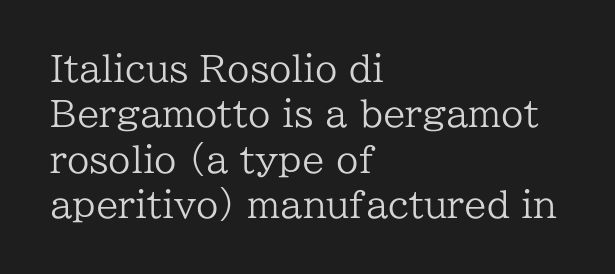
{"serif": "yes", "italic": "no", "bold": "no", "weight": "regular", "width": "normal", "stroke_contrast": "low", "x_height": "medium", "monospaced": "no", "underline": "no", "align": "left", "line_spacing": "normal", "line_spacing_ratio": 1.26, "letter_spacing": "normal", "letter_spacing_em": 0.0, "glyph_px": 36}
